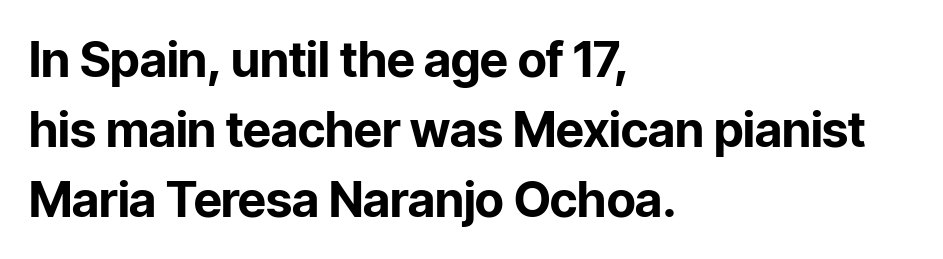
Q: Is the text bold? A: Yes.
Q: Is the text italic (slanted)? A: No, it is upright.
Q: Is the typeface a serif or a sans-serif typeface? A: Sans-serif.
Q: Is the text underlined? A: No.
Q: How is the paragraph aligned? A: Left-aligned.
Q: Is the spacing between letters normal or unusually wide? A: Normal.
Q: Is the spacing between lines tight, normal or loose? A: Normal.
Q: Width (condensed, normal, or wide)? A: Normal.
Q: Stroke contrast? A: Low.
Q: x-height? A: Medium.
Q: Monospaced? A: No.
